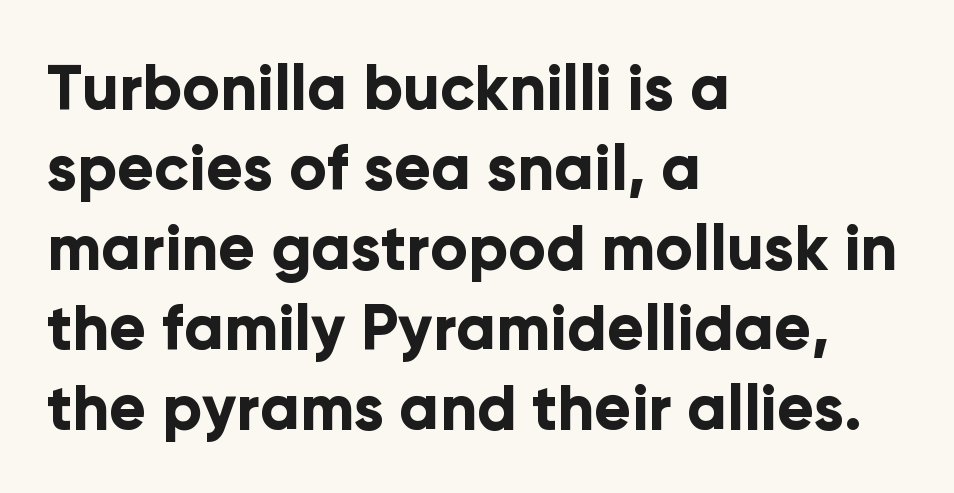
{"serif": "no", "italic": "no", "bold": "yes", "weight": "bold", "width": "normal", "stroke_contrast": "low", "x_height": "medium", "monospaced": "no", "underline": "no", "align": "left", "line_spacing": "normal", "line_spacing_ratio": 1.29, "letter_spacing": "normal", "letter_spacing_em": 0.0, "glyph_px": 62}
